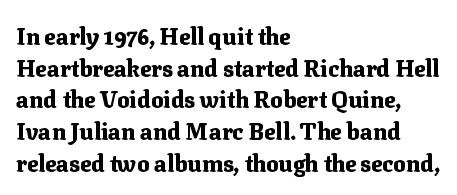
The lines are quadded left. Regular leading. Nothing unusual about the tracking: characters are spaced as the font intends. The font is running at its bold setting. Tall strokes in this sample are plumb rather than angled.
